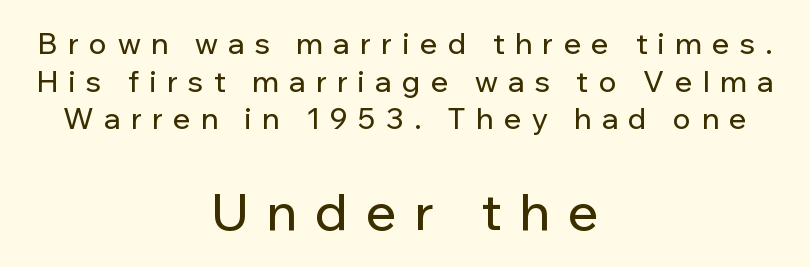
The image shows 51 px sans-serif type, upright; set centered, normal line spacing (1.3x), unusually wide letter spacing (+0.36 em), not underlined; the second (bottom) block is 1.76x larger; low stroke contrast and a medium x-height.
